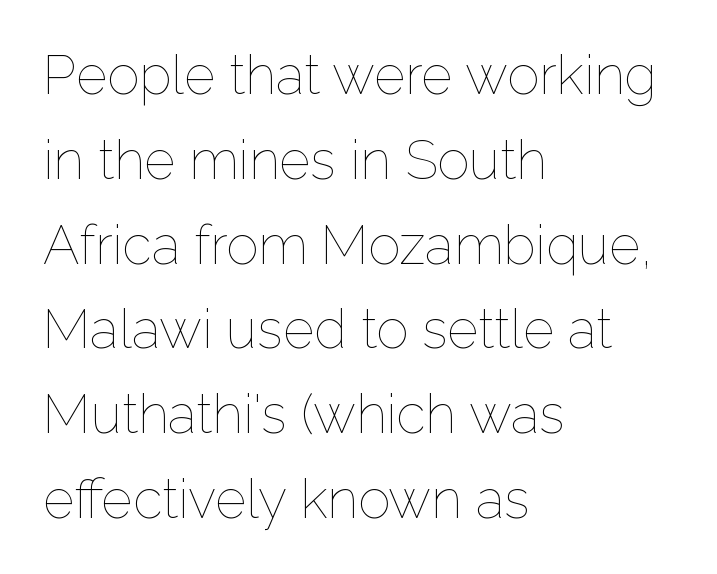
Q: Is the text bold? A: No.
Q: Is the text italic (slanted)? A: No, it is upright.
Q: Is the text underlined? A: No.
Q: How is the paragraph aligned? A: Left-aligned.
Q: Is the spacing between letters normal or unusually wide? A: Normal.
Q: Is the spacing between lines tight, normal or loose? A: Normal.
Q: Width (condensed, normal, or wide)? A: Normal.
Q: Stroke contrast? A: Low.
Q: x-height? A: Medium.
Q: Monospaced? A: No.
